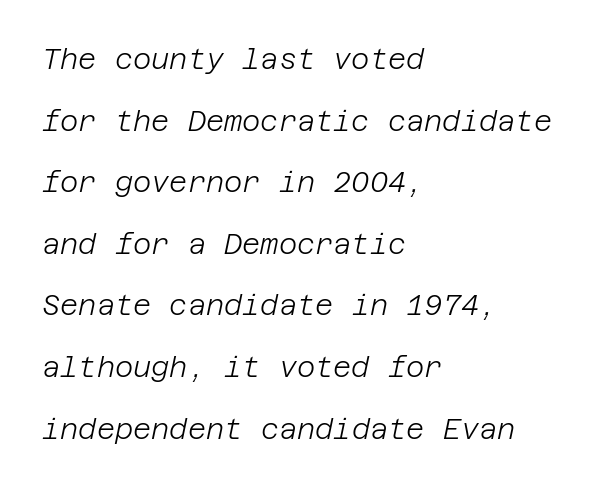
{"italic": "yes", "lean": "right", "slant_degrees": 12, "bold": "no", "weight": "light", "width": "normal", "stroke_contrast": "low", "x_height": "large", "underline": "no", "align": "left", "line_spacing": "loose", "line_spacing_ratio": 2.2, "letter_spacing": "normal", "letter_spacing_em": 0.0, "glyph_px": 28}
